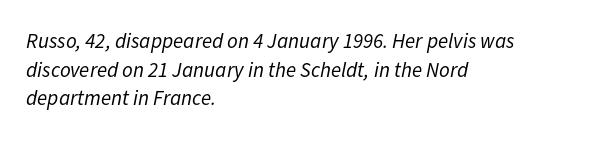
{"italic": "yes", "lean": "right", "slant_degrees": 11, "bold": "no", "underline": "no", "align": "left", "line_spacing": "normal", "line_spacing_ratio": 1.36, "letter_spacing": "normal", "letter_spacing_em": 0.0, "glyph_px": 21}
